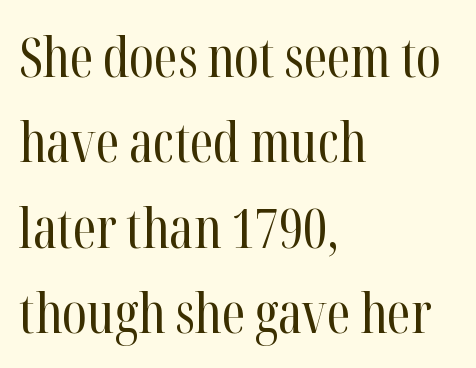
The axis of the letterforms is exactly vertical. The characters display serif detailing at their extremities. These lines are set flush left with a ragged right edge. Here the designer chose a conventional face with non-uniform glyph widths.
